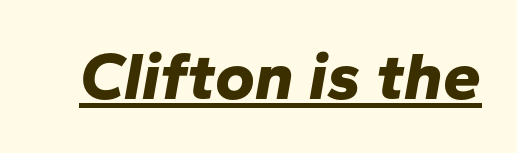
Q: Is the text bold? A: Yes.
Q: Is the text italic (slanted)? A: Yes, it leans right by about 10 degrees.
Q: Is the text underlined? A: Yes.
Q: Is the spacing between letters normal or unusually wide? A: Normal.
Q: Width (condensed, normal, or wide)? A: Normal.
Q: Stroke contrast? A: Low.
Q: x-height? A: Medium.
Q: Monospaced? A: No.
